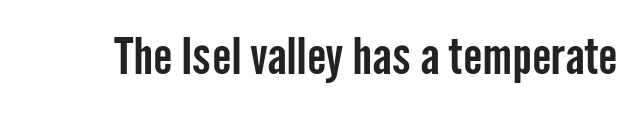
This rendering employs a face without finishing strokes, i.e., a sans-serif. Think of a printed novel: that variable character pitch is what you see here. The foot of each line stays bare and open. Look at the tracking — it's just the regular setting, nothing added. Nope, not italic — everything's standing straight.
